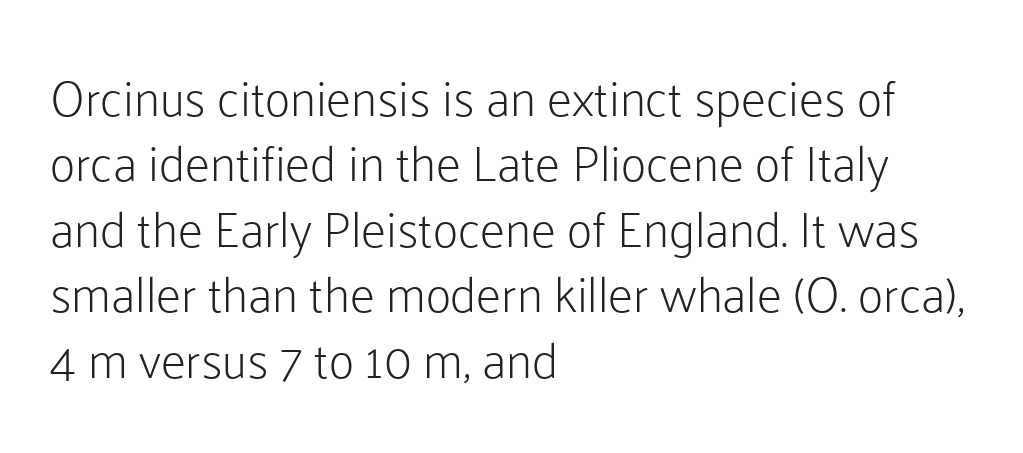
Weight: not bold — regular or lighter. One glance says typical: line gaps are just what's usual. The rendering shows plain stroke endings on the letterforms — a sans-serif design. The face used here is proportionally spaced, like ordinary book or web type.
